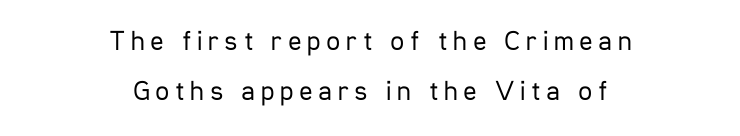
Q: Is the text bold? A: No.
Q: Is the text italic (slanted)? A: No, it is upright.
Q: Is the typeface a serif or a sans-serif typeface? A: Sans-serif.
Q: Is the text underlined? A: No.
Q: How is the paragraph aligned? A: Centered.
Q: Is the spacing between letters normal or unusually wide? A: Unusually wide.
Q: Width (condensed, normal, or wide)? A: Condensed.
Q: Stroke contrast? A: Low.
Q: x-height? A: Medium.
Q: Monospaced? A: No.
